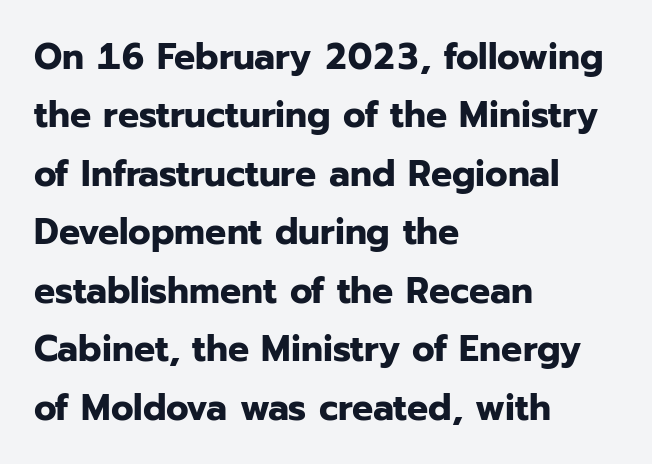
You could not count columns in this text — the font is proportionally spaced. The face used here has the dense, thick strokes of a bold. Notice how descenders clear the ascenders below comfortably — that's standard leading. Letterform terminals end flat and unadorned throughout the passage.
